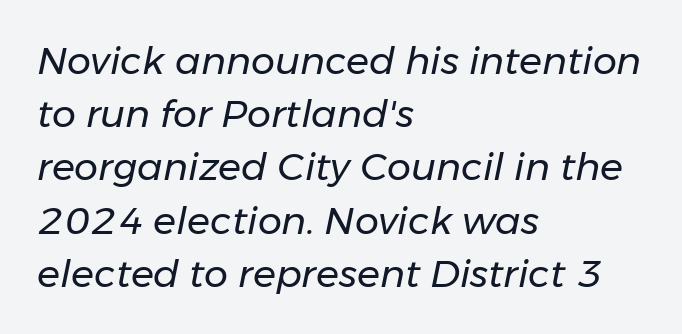
The image shows 38 px regular-weight type, italic (leaning right); set left-aligned, normal line spacing (1.4x), normal letter spacing, not underlined; low stroke contrast and a medium x-height.
